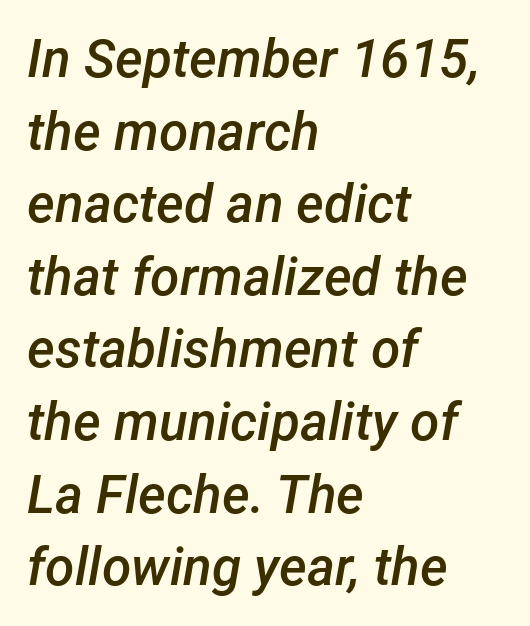
{"italic": "yes", "lean": "right", "slant_degrees": 12, "bold": "semi", "weight": "semibold", "width": "normal", "stroke_contrast": "low", "x_height": "medium", "monospaced": "no", "underline": "no", "align": "left", "line_spacing": "normal", "line_spacing_ratio": 1.37, "letter_spacing": "normal", "letter_spacing_em": 0.0, "glyph_px": 53}
